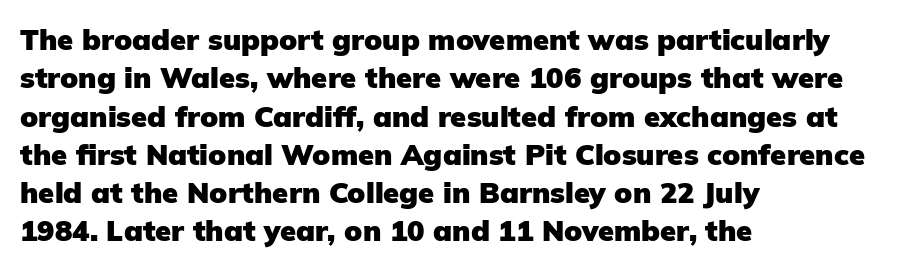
Q: Is the text bold? A: Yes.
Q: Is the text italic (slanted)? A: No, it is upright.
Q: Is the typeface a serif or a sans-serif typeface? A: Sans-serif.
Q: Is the text underlined? A: No.
Q: How is the paragraph aligned? A: Left-aligned.
Q: Is the spacing between letters normal or unusually wide? A: Normal.
Q: Is the spacing between lines tight, normal or loose? A: Normal.
Q: Width (condensed, normal, or wide)? A: Normal.
Q: Stroke contrast? A: Low.
Q: x-height? A: Medium.
Q: Monospaced? A: No.
